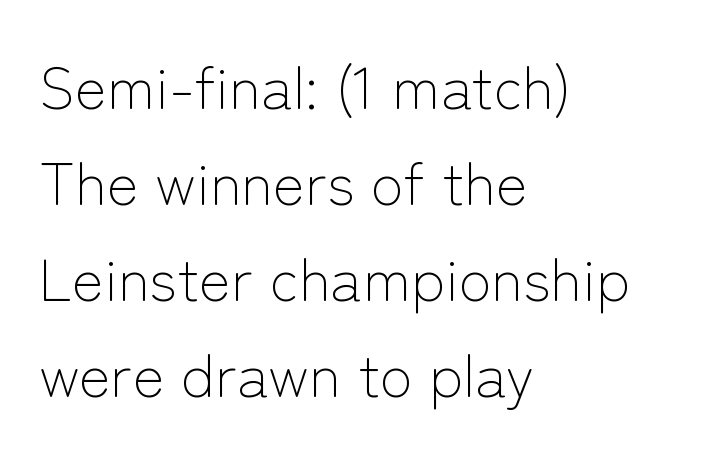
Q: Is the text bold? A: No.
Q: Is the text italic (slanted)? A: No, it is upright.
Q: Is the typeface a serif or a sans-serif typeface? A: Sans-serif.
Q: Is the text underlined? A: No.
Q: How is the paragraph aligned? A: Left-aligned.
Q: Is the spacing between letters normal or unusually wide? A: Normal.
Q: Is the spacing between lines tight, normal or loose? A: Normal.
Q: Width (condensed, normal, or wide)? A: Normal.
Q: Stroke contrast? A: Low.
Q: x-height? A: Medium.
Q: Monospaced? A: No.
